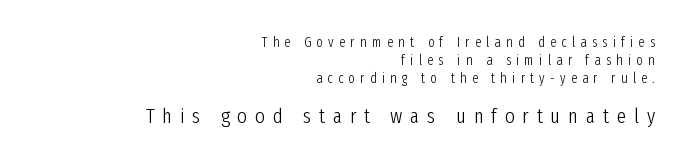
Q: Is the text bold? A: No.
Q: Is the text italic (slanted)? A: No, it is upright.
Q: Is the text underlined? A: No.
Q: How is the paragraph aligned? A: Right-aligned.
Q: Is the spacing between letters normal or unusually wide? A: Unusually wide.
Q: Is the spacing between lines tight, normal or loose? A: Normal.
Q: Which block of text is set in a larger size, the first (top) or the second (bottom)? A: The second (bottom) one.
